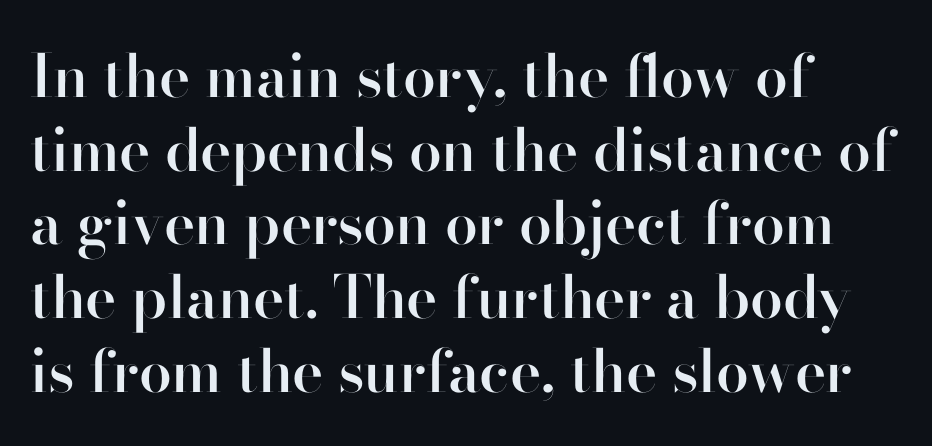
This sample uses a sans-serif face. A typesetter would call this proportional, since set widths differ per character. In terms of weight, the rendering is demibold, just under bold. When letters stand straight like this, we call the style roman or upright. Between one letter and the next there's only the usual sliver of space.
